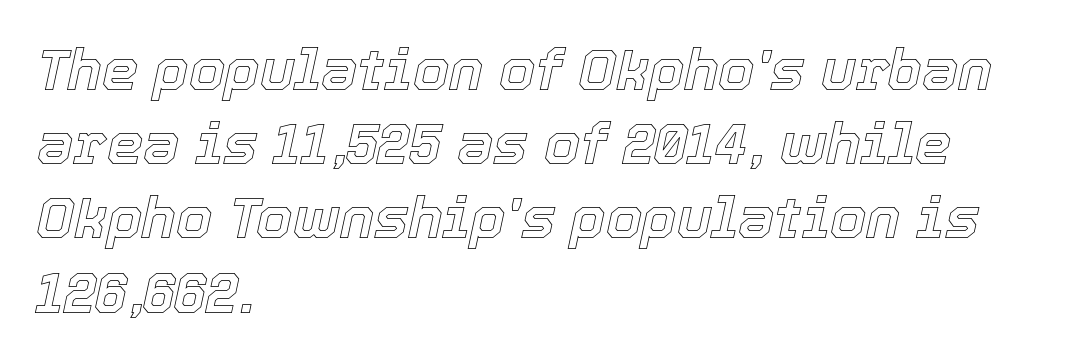
The image shows 58 px text type, italic (leaning right); set left-aligned, normal line spacing (1.28x), normal letter spacing, not underlined; a medium x-height.
